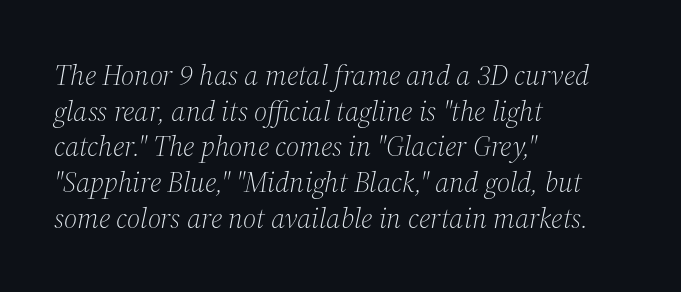
Q: Is the text bold? A: No.
Q: Is the text italic (slanted)? A: Yes, it leans right by about 12 degrees.
Q: Is the typeface a serif or a sans-serif typeface? A: Serif.
Q: Is the text underlined? A: No.
Q: How is the paragraph aligned? A: Left-aligned.
Q: Is the spacing between letters normal or unusually wide? A: Normal.
Q: Width (condensed, normal, or wide)? A: Normal.
Q: Stroke contrast? A: Medium.
Q: x-height? A: Medium.
Q: Monospaced? A: No.
